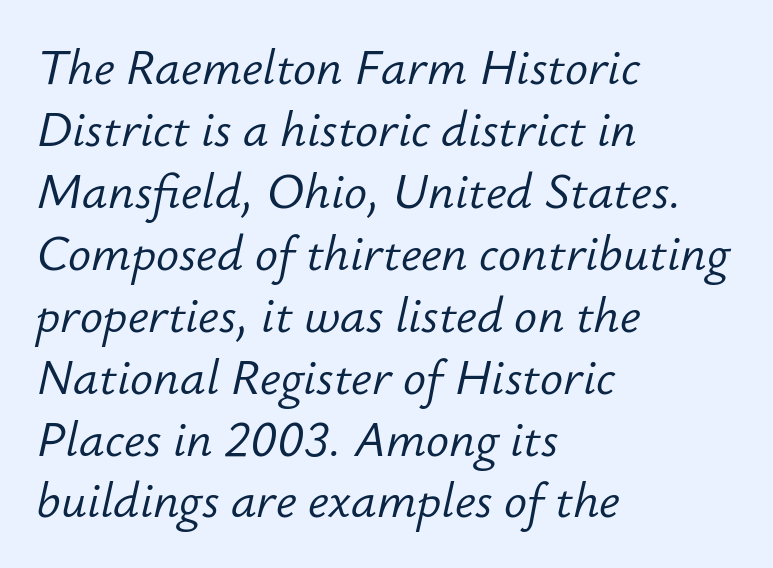
{"italic": "yes", "lean": "right", "slant_degrees": 12, "bold": "no", "weight": "light", "width": "normal", "stroke_contrast": "low", "x_height": "small", "monospaced": "no", "underline": "no", "align": "left", "line_spacing": "normal", "line_spacing_ratio": 1.29, "letter_spacing": "normal", "letter_spacing_em": 0.0, "glyph_px": 48}
